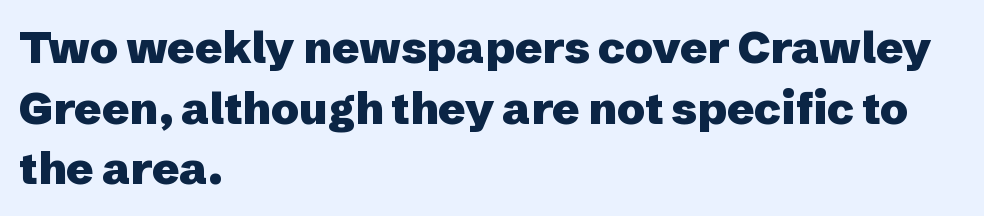
Q: Is the text bold? A: Yes.
Q: Is the text italic (slanted)? A: No, it is upright.
Q: Is the typeface a serif or a sans-serif typeface? A: Sans-serif.
Q: Is the text underlined? A: No.
Q: How is the paragraph aligned? A: Left-aligned.
Q: Is the spacing between letters normal or unusually wide? A: Normal.
Q: Is the spacing between lines tight, normal or loose? A: Normal.
Q: Width (condensed, normal, or wide)? A: Normal.
Q: Stroke contrast? A: Low.
Q: x-height? A: Medium.
Q: Monospaced? A: No.
